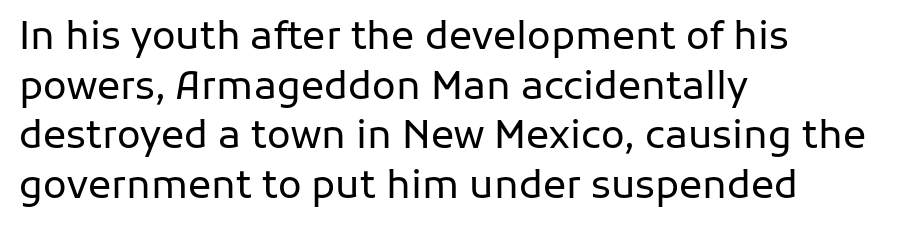
These lines are rendered in a variable-pitch font. Stroke terminals: plain, sans-serif. These lines are set flush left with a ragged right edge. One glance says typical: line gaps are just what's usual. A typesetter would mark this as roman, not italic. Underline: absent.
